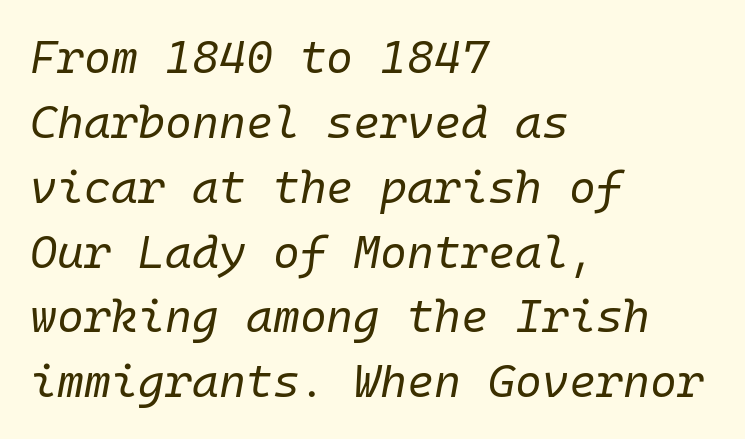
Interline gaps are of average width in this sample. Descender tails drop into unmarked territory. The letterforms sit at book weight or below. Italic: yes, the glyphs are oblique. The setting favours the left margin, as ordinary paragraphs usually do. The type is set solid horizontally, with unmodified tracking.
